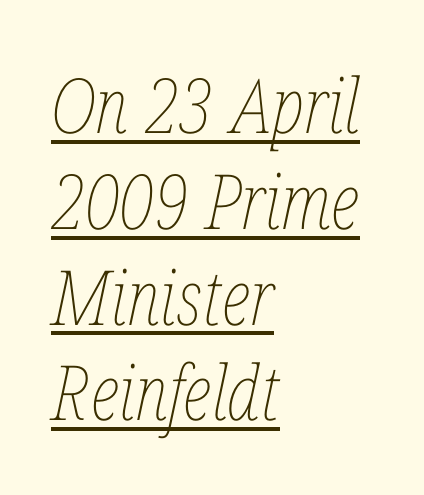
The image shows 76 px thin, condensed type, italic (leaning right); set left-aligned, normal line spacing (1.26x), normal letter spacing, underlined; low stroke contrast and a medium x-height.
